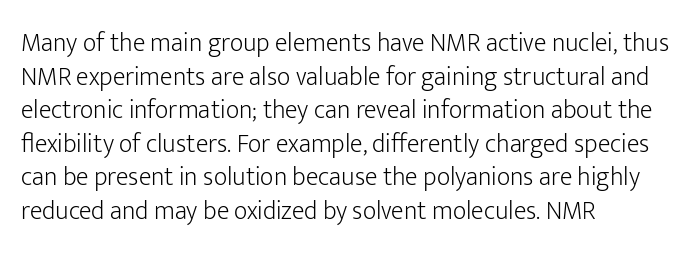
{"italic": "no", "bold": "no", "underline": "no", "align": "left", "line_spacing": "normal", "line_spacing_ratio": 1.29, "letter_spacing": "normal", "letter_spacing_em": 0.0, "glyph_px": 26}
